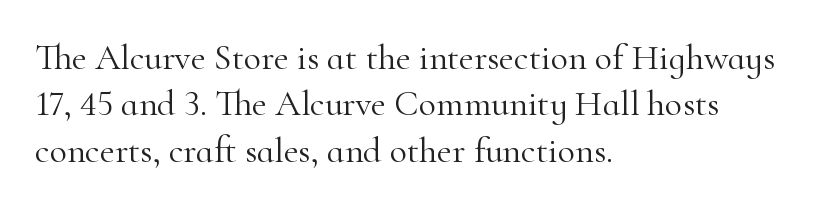
You can tell it's not italic because the verticals are truly vertical. The foot of each line stays bare and open. Horizontal alignment here is leftward, the default for most running prose. Counters stay open thanks to moderate or lighter strokes.
